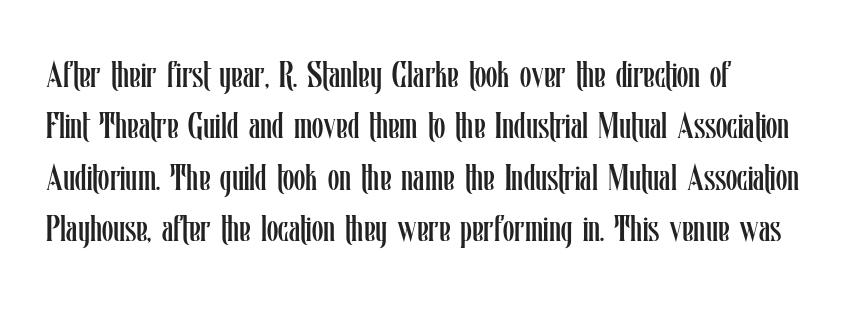
{"italic": "no", "bold": "no", "weight": "regular", "width": "condensed", "stroke_contrast": "low", "x_height": "medium", "monospaced": "no", "underline": "no", "align": "left", "line_spacing": "normal", "line_spacing_ratio": 1.39, "letter_spacing": "normal", "letter_spacing_em": 0.0, "glyph_px": 37}
